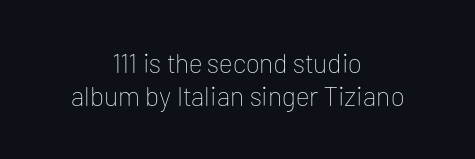
Q: Is the text bold? A: No.
Q: Is the text italic (slanted)? A: No, it is upright.
Q: Is the text underlined? A: No.
Q: How is the paragraph aligned? A: Centered.
Q: Is the spacing between letters normal or unusually wide? A: Normal.
